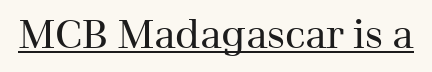
The image shows 40 px regular-weight serif type, upright; set normal letter spacing, underlined; medium stroke contrast and a medium x-height.
